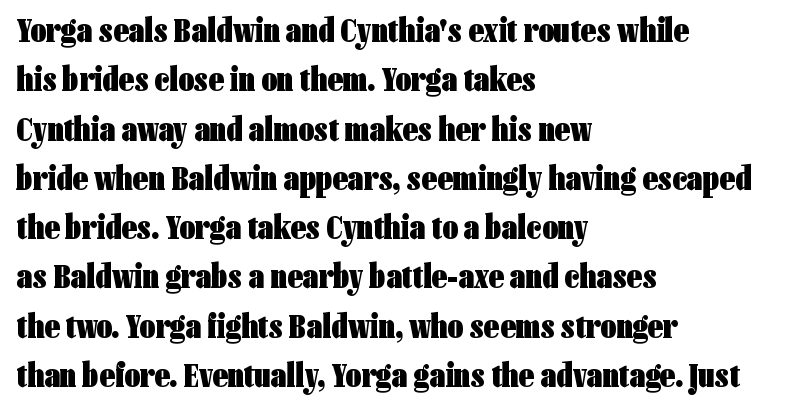
You can tell from the bare stems that sans-serif type was used. The line-height multiplier appears to be the usual default. These lines carry a lot of weight — the face is fully bold. Posture: upright roman.
